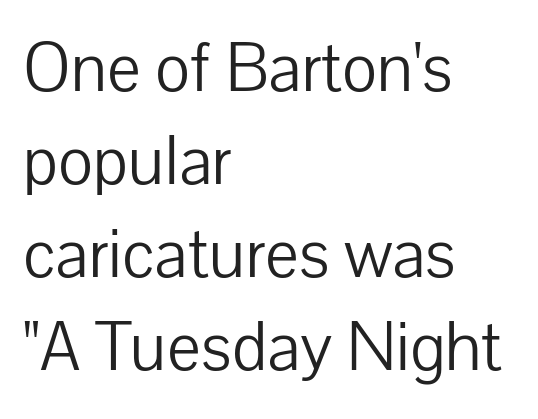
The image shows 71 px light sans-serif type, upright; set left-aligned, normal line spacing (1.31x), normal letter spacing, not underlined; low stroke contrast and a medium x-height.
